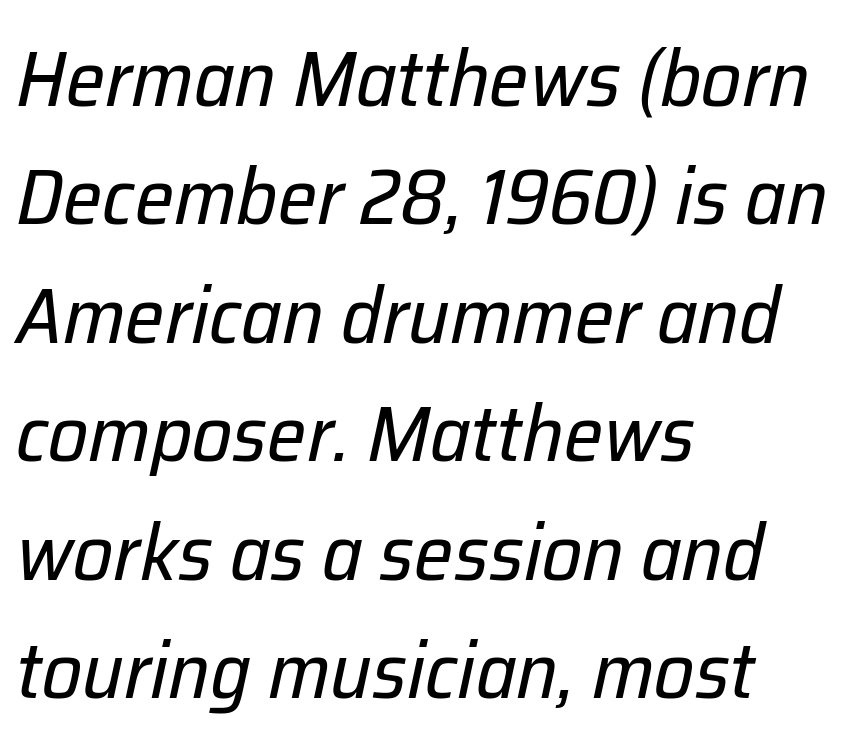
{"italic": "yes", "lean": "right", "slant_degrees": 12, "bold": "no", "weight": "regular", "width": "normal", "stroke_contrast": "low", "x_height": "medium", "monospaced": "no", "underline": "no", "align": "left", "line_spacing": "normal", "line_spacing_ratio": 1.5, "letter_spacing": "normal", "letter_spacing_em": 0.0, "glyph_px": 79}
